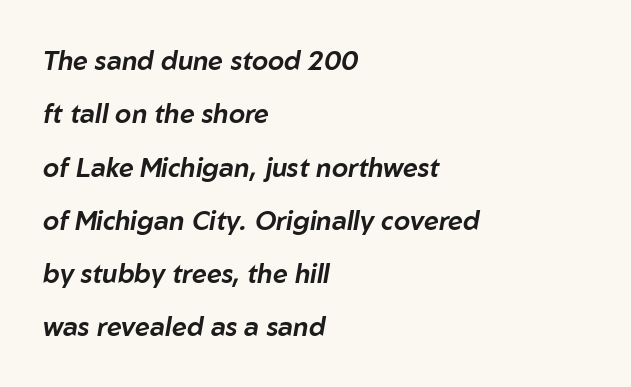
Looking at the ascenders, they clearly lean. In terms of letterspacing, this is plain default setting. The block of text is sparse from top to bottom, with ample space between rows. The paragraph shown leans on its left margin.
